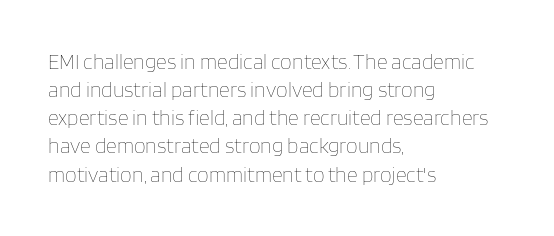
Visually the block forms a straight wall on the left and a jagged coastline on the right. Style check: upright. Bold? No — there's no thickening of the strokes. Notice how descenders clear the ascenders below comfortably — that's standard leading. Each word holds together tightly as a unit, with standard inter-letter gaps.
